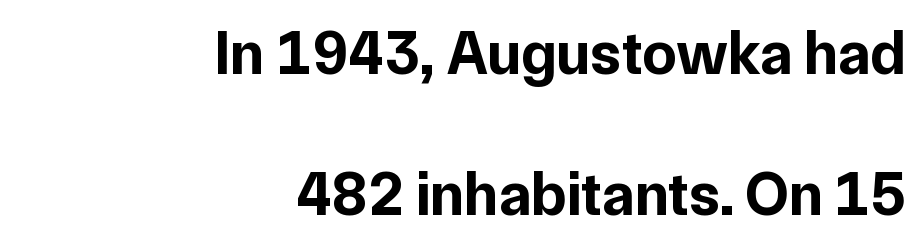
{"serif": "no", "italic": "no", "bold": "yes", "weight": "bold", "width": "normal", "stroke_contrast": "low", "x_height": "medium", "monospaced": "no", "underline": "no", "align": "right", "line_spacing": "loose", "line_spacing_ratio": 2.27, "letter_spacing": "normal", "letter_spacing_em": 0.0, "glyph_px": 62}
